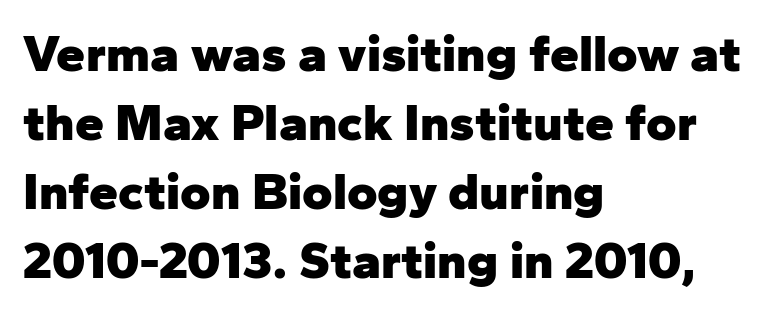
The image shows 52 px heavy sans-serif type, upright; set left-aligned, normal line spacing (1.33x), normal letter spacing, not underlined; low stroke contrast and a medium x-height.
